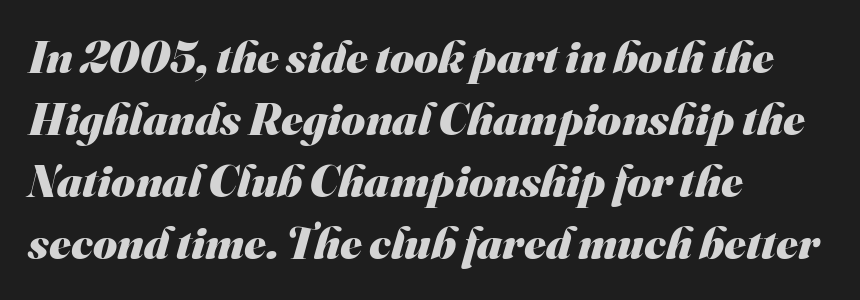
{"serif": "no", "bold": "yes", "weight": "heavy", "width": "normal", "stroke_contrast": "medium", "x_height": "small", "monospaced": "no", "underline": "no", "align": "left", "line_spacing": "normal", "line_spacing_ratio": 1.35, "letter_spacing": "normal", "letter_spacing_em": 0.0, "glyph_px": 46}
